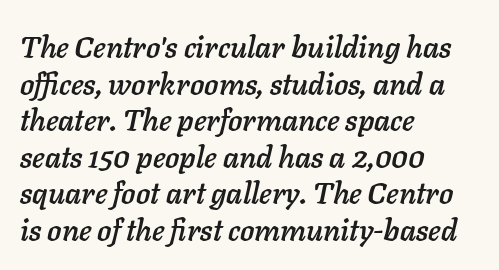
{"italic": "yes", "lean": "right", "slant_degrees": 11, "width": "normal", "stroke_contrast": "low", "x_height": "medium", "monospaced": "no", "underline": "no", "align": "left", "line_spacing_ratio": 1.22, "letter_spacing": "normal", "letter_spacing_em": 0.0, "glyph_px": 30}
